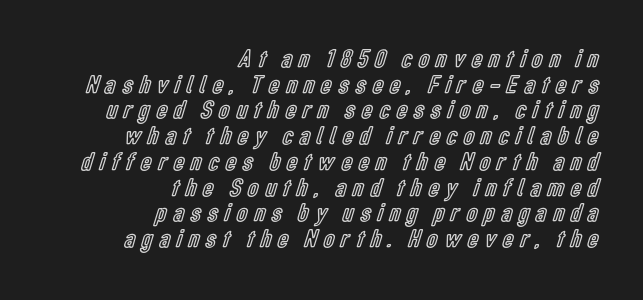
{"underline": "no", "align": "right", "line_spacing": "tight", "line_spacing_ratio": 0.99, "letter_spacing": "wide", "letter_spacing_em": 0.26, "glyph_px": 26}
